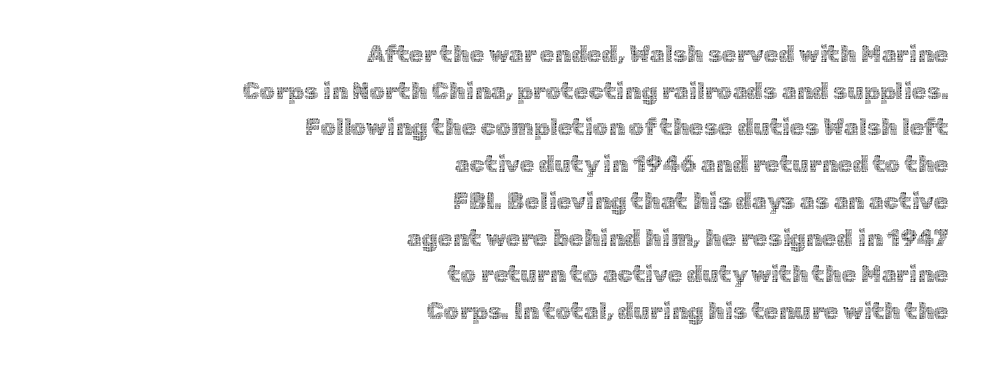
{"italic": "no", "bold": "no", "underline": "no", "align": "right", "line_spacing": "normal", "line_spacing_ratio": 1.53, "letter_spacing": "normal", "letter_spacing_em": 0.0, "glyph_px": 24}
